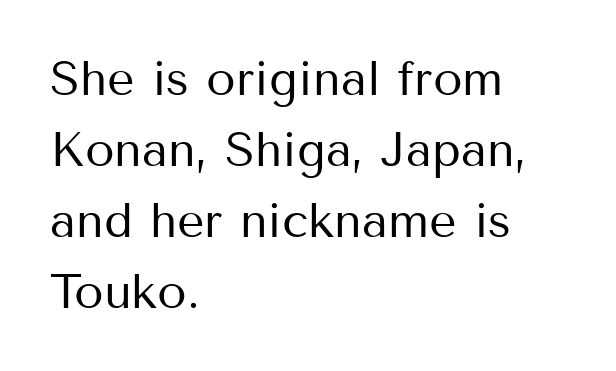
The image shows 48 px regular-weight sans-serif type, upright; set left-aligned, normal line spacing (1.48x), normal letter spacing, not underlined; medium stroke contrast and a medium x-height.
